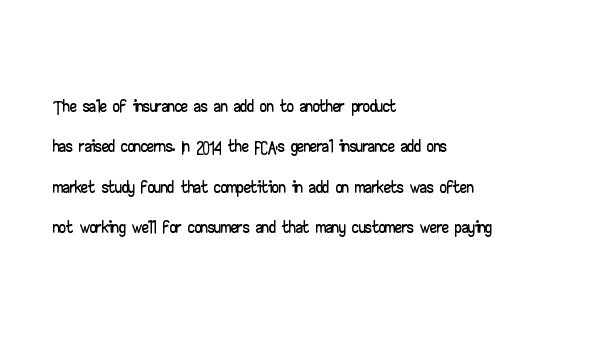
{"italic": "no", "underline": "no", "align": "left", "line_spacing": "normal", "line_spacing_ratio": 1.5, "letter_spacing": "normal", "letter_spacing_em": 0.0, "glyph_px": 27}
